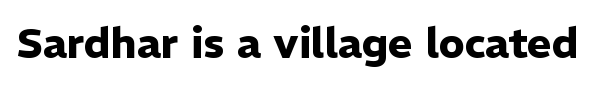
{"serif": "no", "italic": "no", "bold": "yes", "weight": "heavy", "width": "normal", "stroke_contrast": "low", "x_height": "medium", "monospaced": "no", "underline": "no", "letter_spacing": "normal", "letter_spacing_em": 0.0, "glyph_px": 42}
